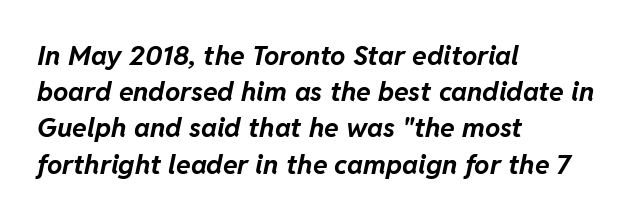
Honestly, there is no underline to notice here at all. Caption: multi-line text, flush left, ragged right. These lines sit exactly where default settings would place them. Thick stems and heavy bowls — unmistakably bold. This rendering leaves character spacing at its baseline value. Compared with ordinary roman type, these characters are visibly tilted.
